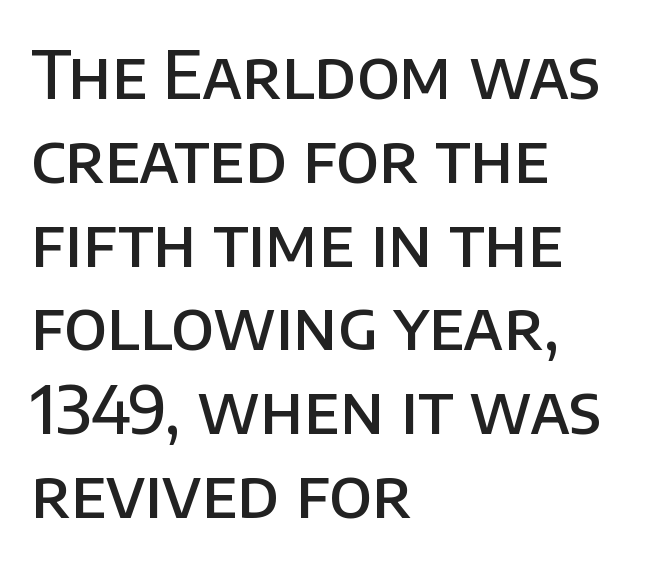
Q: Is the text bold? A: Semi-bold.
Q: Is the text italic (slanted)? A: No, it is upright.
Q: Is the typeface a serif or a sans-serif typeface? A: Sans-serif.
Q: Is the text underlined? A: No.
Q: How is the paragraph aligned? A: Left-aligned.
Q: Is the spacing between letters normal or unusually wide? A: Normal.
Q: Is the spacing between lines tight, normal or loose? A: Normal.
Q: Width (condensed, normal, or wide)? A: Normal.
Q: Stroke contrast? A: Low.
Q: x-height? A: Large.
Q: Monospaced? A: No.
